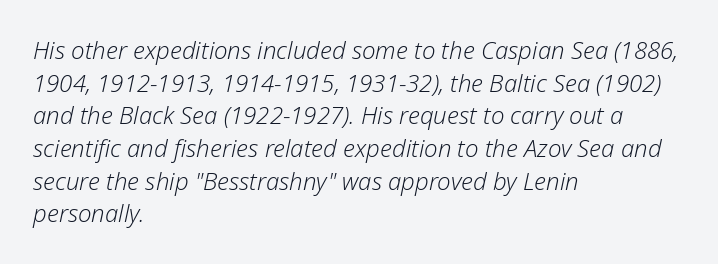
Q: Is the text bold? A: No.
Q: Is the text italic (slanted)? A: Yes, it leans right by about 12 degrees.
Q: Is the text underlined? A: No.
Q: How is the paragraph aligned? A: Left-aligned.
Q: Is the spacing between letters normal or unusually wide? A: Normal.
Q: Is the spacing between lines tight, normal or loose? A: Normal.
